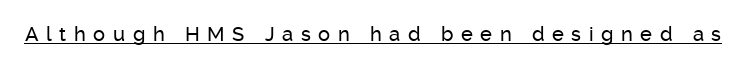
The face used here is rendered with a markedly widened letterfit. The words here are underlined. Posture: straight, roman, zero tilt.
